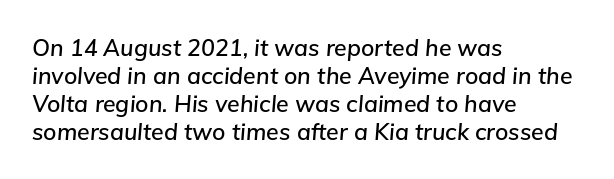
Q: Is the text italic (slanted)? A: Yes, it leans right by about 5 degrees.
Q: Is the text underlined? A: No.
Q: How is the paragraph aligned? A: Left-aligned.
Q: Is the spacing between letters normal or unusually wide? A: Normal.
